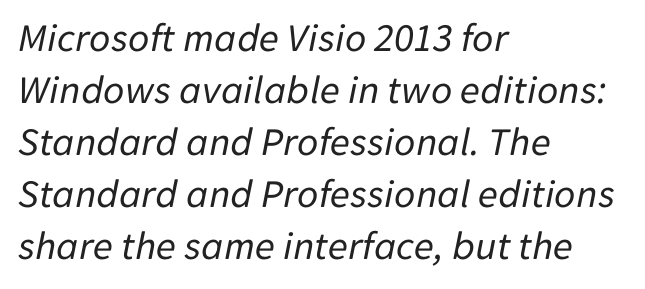
The image shows 41 px regular-weight type, italic (leaning right); set left-aligned, normal line spacing (1.27x), normal letter spacing, not underlined; low stroke contrast and a medium x-height.
